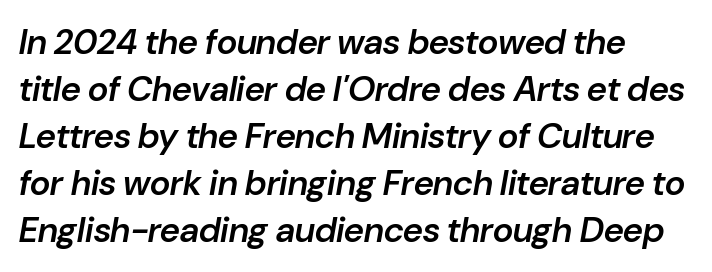
The characters look somewhat weighty, a semibold short of true bold. Words float on clear page, feet unadorned. Honestly, the row spacing looks completely unremarkable. An italicized treatment has been applied to the whole sample. Proportional: the letters do not fall into vertical columns. Teacher's note: observe the even left margin — that is flush-left alignment.
